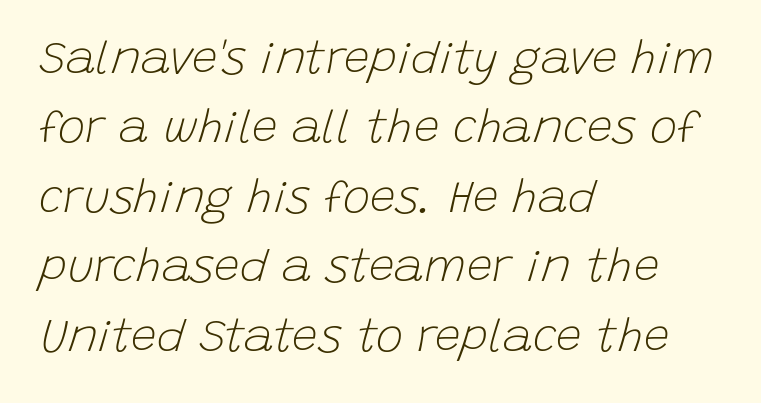
The image shows 46 px light type, italic (leaning right); set left-aligned, normal line spacing (1.51x), normal letter spacing, not underlined; low stroke contrast and a large x-height.
